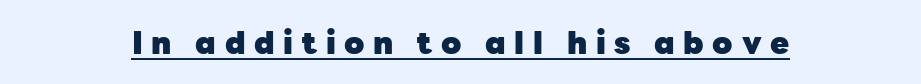
The image shows 31 px heavy sans-serif type, upright; set centered, unusually wide letter spacing (+0.28 em), underlined; low stroke contrast and a medium x-height.
